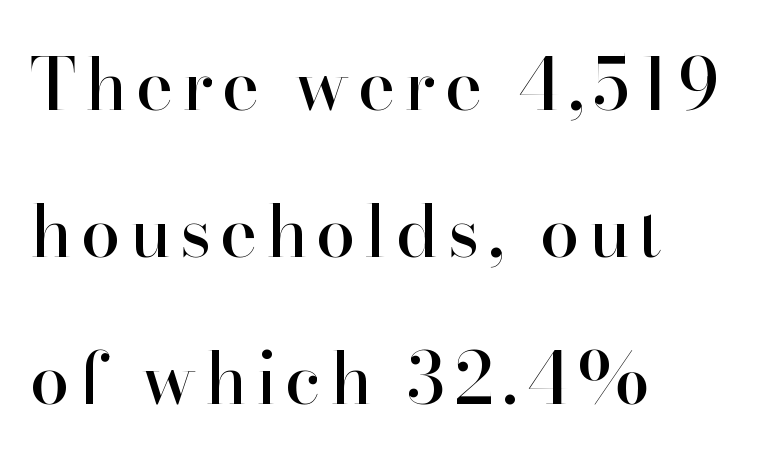
Q: Is the text italic (slanted)? A: No, it is upright.
Q: Is the typeface a serif or a sans-serif typeface? A: Serif.
Q: Is the text underlined? A: No.
Q: How is the paragraph aligned? A: Left-aligned.
Q: Is the spacing between lines tight, normal or loose? A: Loose.
Q: Width (condensed, normal, or wide)? A: Normal.
Q: Stroke contrast? A: High.
Q: x-height? A: Small.
Q: Monospaced? A: No.
